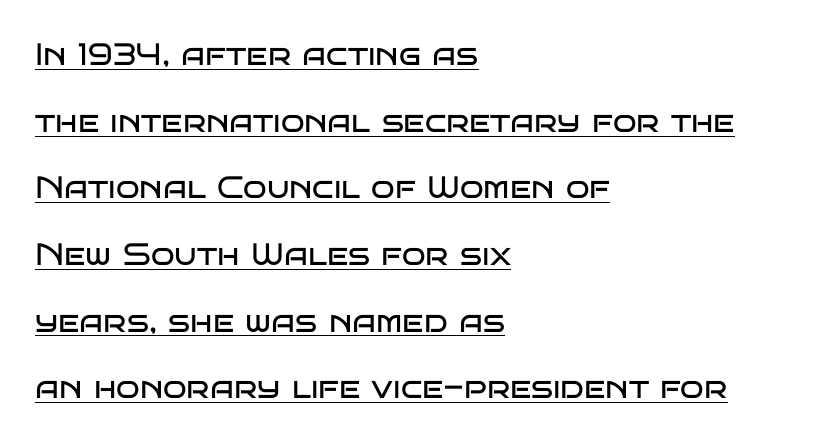
{"serif": "no", "italic": "no", "bold": "no", "weight": "regular", "width": "wide", "stroke_contrast": "low", "x_height": "large", "monospaced": "no", "underline": "yes", "align": "left", "line_spacing": "loose", "line_spacing_ratio": 2.15, "letter_spacing": "normal", "letter_spacing_em": 0.0, "glyph_px": 31}
